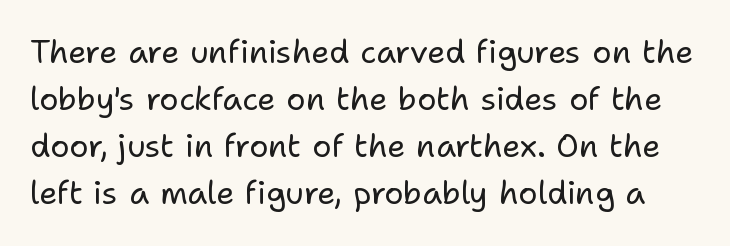
{"serif": "no", "italic": "no", "bold": "no", "weight": "regular", "width": "normal", "stroke_contrast": "low", "x_height": "medium", "monospaced": "no", "underline": "no", "line_spacing": "normal", "line_spacing_ratio": 1.47, "letter_spacing": "normal", "letter_spacing_em": 0.0, "glyph_px": 32}
